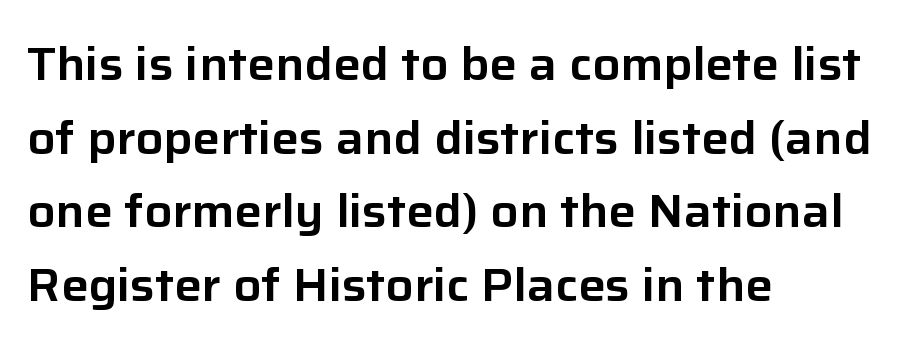
The image shows 46 px sans-serif type, upright; set left-aligned, normal line spacing (1.6x), normal letter spacing, not underlined; low stroke contrast and a medium x-height.
